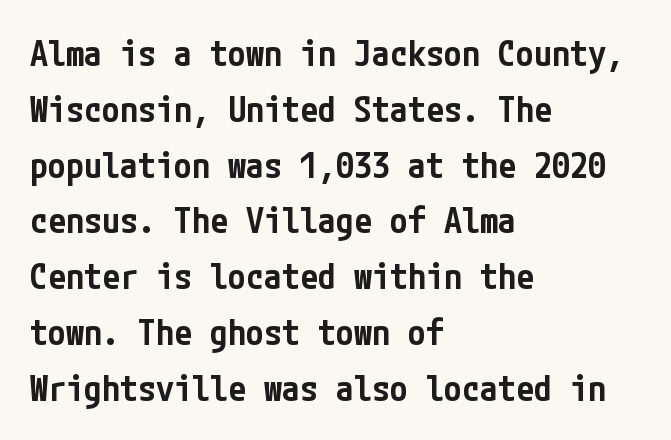
Does the type have serifs? No, each stem ends abruptly. Regarding leading, the lines here are spaced in the standard way. Typeset ragged right — the left edge is the straight one. The passage shown is not underscored anywhere. Default kerning and tracking; the words read as compact shapes. Heft: intermediate — a semibold.
